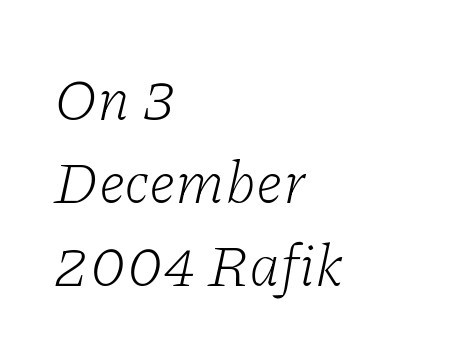
The whole block is typeset with a tilt. A quiet, ordinary-to-light weight characterises the typeface. What kind of face is this? One with serifs. The face used here is proportionally spaced, like ordinary book or web type. Nobody drew a line under any word here. The rendering keeps characters at their native spacing.
